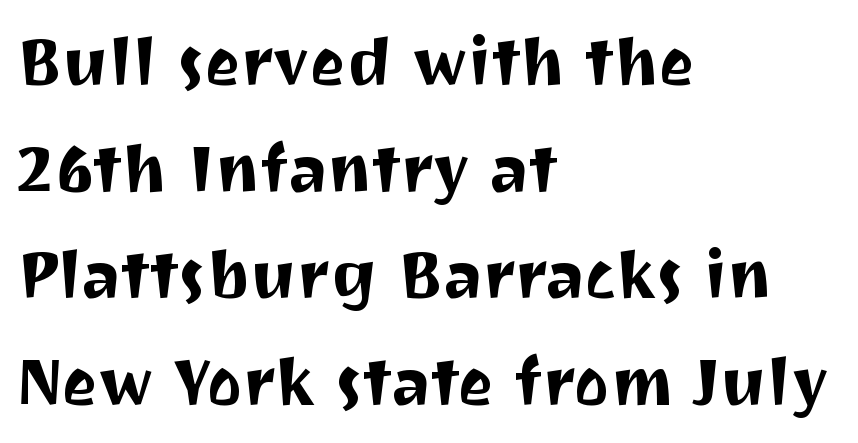
Q: Is the text italic (slanted)? A: No, it is upright.
Q: Is the typeface a serif or a sans-serif typeface? A: Sans-serif.
Q: Is the text underlined? A: No.
Q: How is the paragraph aligned? A: Left-aligned.
Q: Is the spacing between letters normal or unusually wide? A: Normal.
Q: Is the spacing between lines tight, normal or loose? A: Normal.
Q: Width (condensed, normal, or wide)? A: Normal.
Q: Stroke contrast? A: Medium.
Q: x-height? A: Medium.
Q: Monospaced? A: No.
